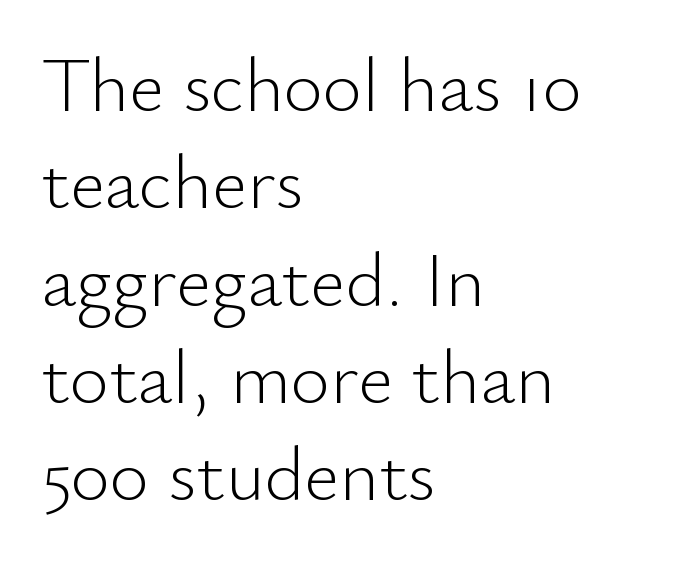
The image shows 76 px light sans-serif type, upright; set left-aligned, normal line spacing (1.28x), normal letter spacing, not underlined; low stroke contrast and a small x-height.
